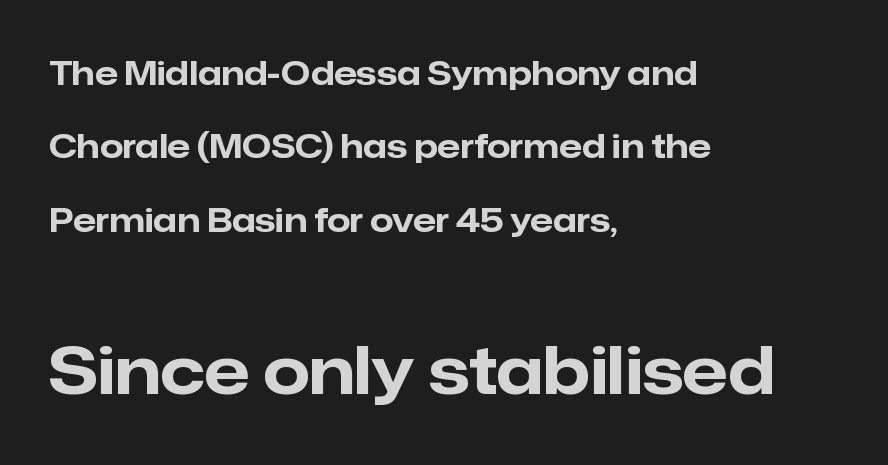
{"serif": "no", "italic": "no", "bold": "yes", "weight": "bold", "width": "normal", "stroke_contrast": "low", "x_height": "medium", "monospaced": "no", "underline": "no", "align": "left", "line_spacing": "loose", "line_spacing_ratio": 2.22, "letter_spacing": "normal", "letter_spacing_em": 0.0, "larger_block": "second", "size_ratio": 2.0, "glyph_px": 66}
